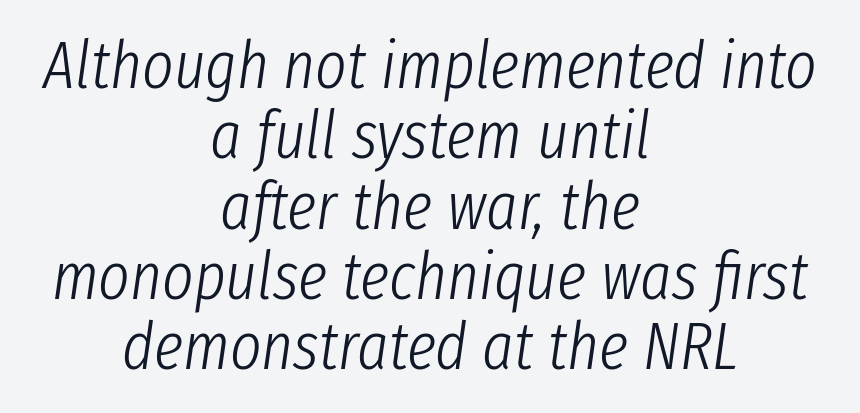
{"italic": "yes", "lean": "right", "slant_degrees": 8, "bold": "no", "weight": "light", "width": "condensed", "stroke_contrast": "low", "x_height": "medium", "monospaced": "no", "underline": "no", "align": "center", "line_spacing": "tight", "line_spacing_ratio": 1.05, "letter_spacing": "normal", "letter_spacing_em": 0.0, "glyph_px": 67}
